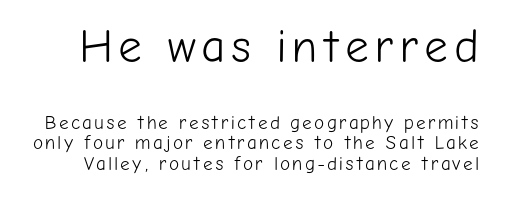
A student would notice the top passage is typeset larger than what follows. The type family on display is of the sans-serif kind. Upright lettering throughout. You could barely slide anything between these rows. No chunkiness to these letters — they're not bold.
